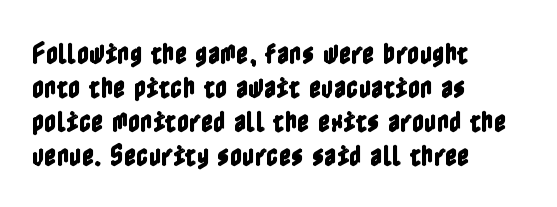
The image shows 24 px text type, upright; set left-aligned, normal line spacing (1.41x), normal letter spacing, not underlined.
